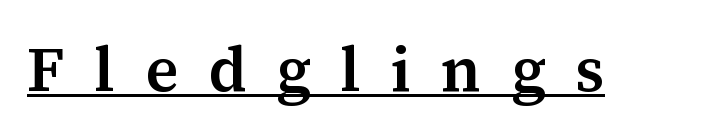
{"serif": "yes", "italic": "no", "bold": "semi", "weight": "semibold", "width": "normal", "stroke_contrast": "medium", "x_height": "medium", "monospaced": "no", "underline": "yes", "letter_spacing": "wide", "letter_spacing_em": 0.47, "glyph_px": 63}
